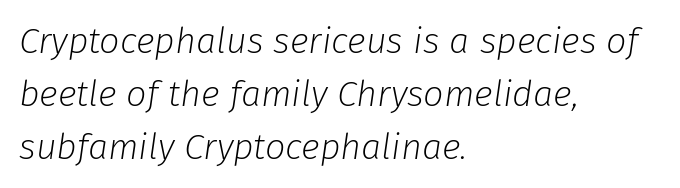
Q: Is the text bold? A: No.
Q: Is the text italic (slanted)? A: Yes, it leans right by about 8 degrees.
Q: Is the text underlined? A: No.
Q: How is the paragraph aligned? A: Left-aligned.
Q: Is the spacing between letters normal or unusually wide? A: Normal.
Q: Is the spacing between lines tight, normal or loose? A: Normal.
Q: Width (condensed, normal, or wide)? A: Normal.
Q: Stroke contrast? A: Low.
Q: x-height? A: Medium.
Q: Monospaced? A: No.
